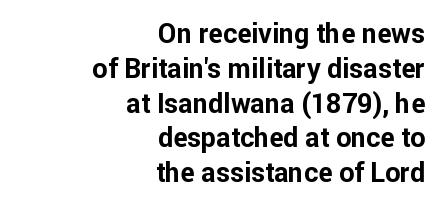
The image shows 27 px bold type, upright; set right-aligned, normal line spacing (1.29x), normal letter spacing, not underlined.
